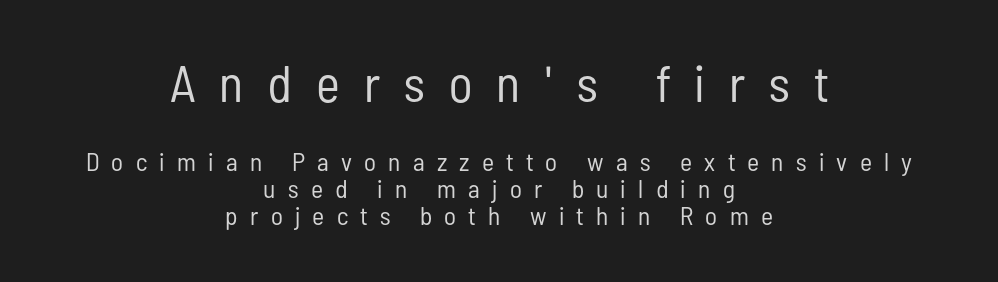
{"serif": "no", "italic": "no", "bold": "no", "weight": "regular", "width": "condensed", "stroke_contrast": "low", "x_height": "medium", "monospaced": "no", "underline": "no", "align": "center", "line_spacing": "tight", "line_spacing_ratio": 1.04, "letter_spacing": "wide", "letter_spacing_em": 0.47, "larger_block": "first", "size_ratio": 1.96, "glyph_px": 51}
